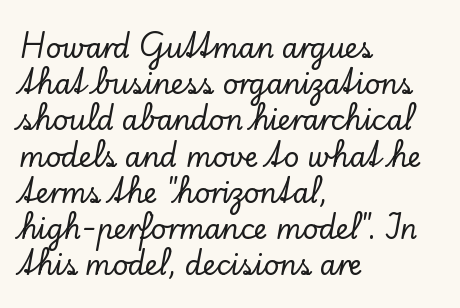
{"underline": "no", "align": "left", "line_spacing": "normal", "line_spacing_ratio": 1.34, "letter_spacing": "normal", "letter_spacing_em": 0.0, "glyph_px": 27}
